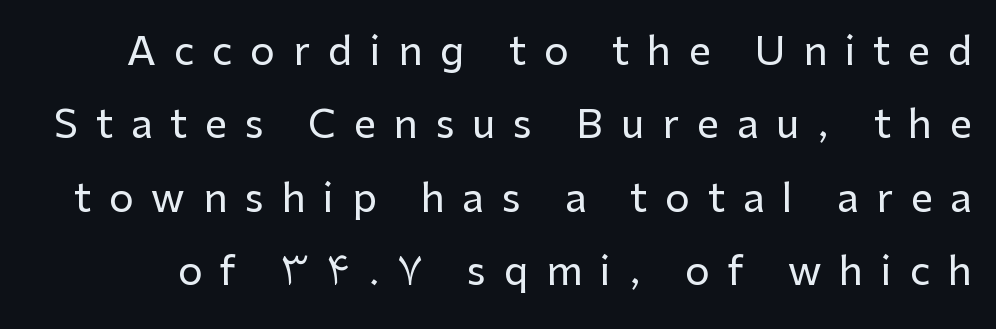
Q: Is the text italic (slanted)? A: No, it is upright.
Q: Is the typeface a serif or a sans-serif typeface? A: Sans-serif.
Q: Is the text underlined? A: No.
Q: Is the spacing between letters normal or unusually wide? A: Unusually wide.
Q: Width (condensed, normal, or wide)? A: Normal.
Q: Stroke contrast? A: Low.
Q: x-height? A: Medium.
Q: Monospaced? A: No.
